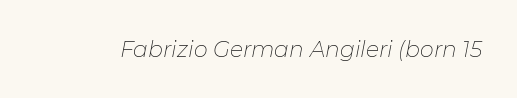
Q: Is the text bold? A: No.
Q: Is the text italic (slanted)? A: Yes, it leans right by about 11 degrees.
Q: Is the text underlined? A: No.
Q: Is the spacing between letters normal or unusually wide? A: Normal.
